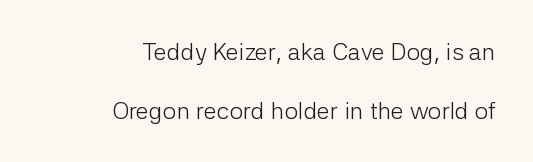
Q: Is the text bold? A: No.
Q: Is the text italic (slanted)? A: No, it is upright.
Q: Is the text underlined? A: No.
Q: How is the paragraph aligned? A: Right-aligned.
Q: Is the spacing between letters normal or unusually wide? A: Normal.
Q: Is the spacing between lines tight, normal or loose? A: Loose.
